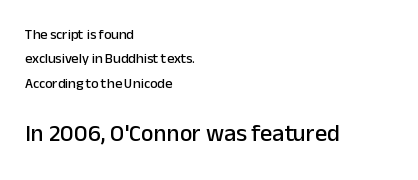
The image shows 24 px text type, upright; set left-aligned, line spacing 1.74x, normal letter spacing, not underlined; the second (bottom) block is 1.71x larger.
